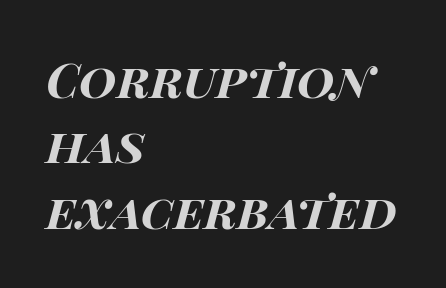
A classic flush-left, rag-right setting is used for this passage. Words appear dense and cohesive because spacing is normal. Decoration check: the copy has no underline. Compared with an ordinary text face, these strokes are far heavier — a full bold. How would I describe the line gaps? Plain and ordinary.
